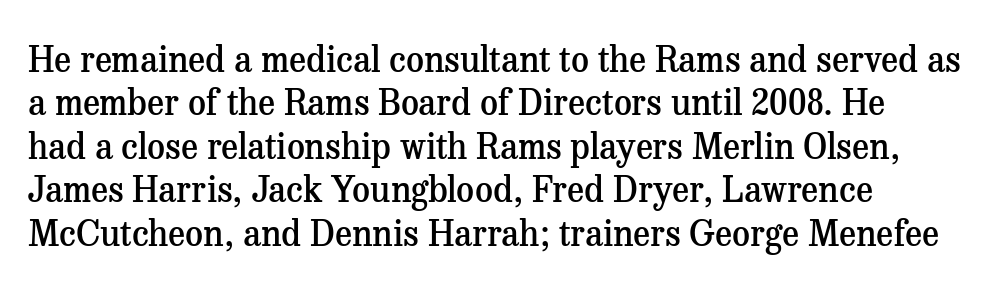
Do the letters lean? They stand straight. These lines are composed in type with serifs. The passage shown is not underscored anywhere. Firm but not heavy-handed strokes: this text is semibold. All the whitespace from short lines collects on the right.
